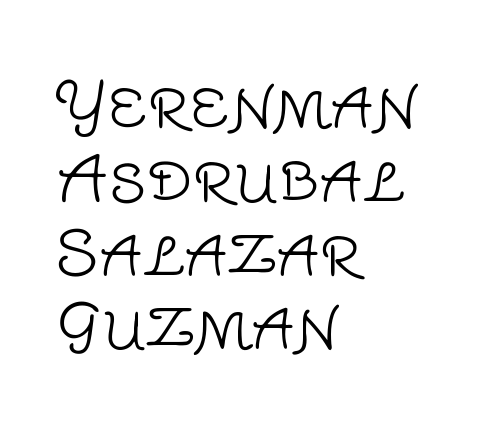
{"serif": "no", "bold": "no", "weight": "light", "width": "normal", "stroke_contrast": "low", "x_height": "large", "monospaced": "no", "underline": "no", "align": "left", "line_spacing_ratio": 1.21, "letter_spacing": "normal", "letter_spacing_em": 0.0, "glyph_px": 61}
